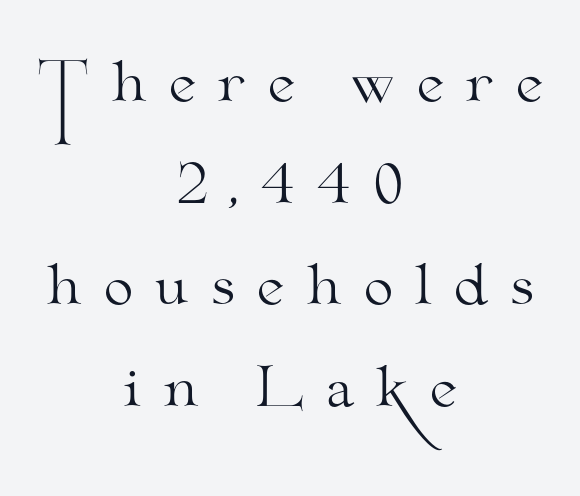
The image shows 54 px light, wide serif type, upright; set centered, line spacing 1.88x, unusually wide letter spacing (+0.36 em), not underlined; medium stroke contrast and a small x-height.
